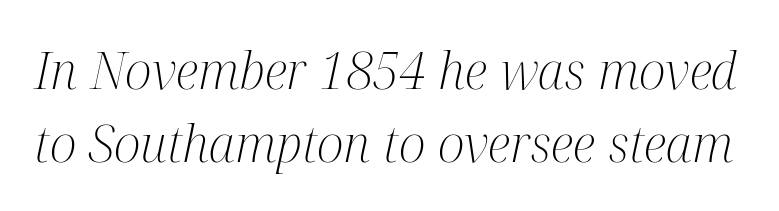
The image shows 51 px light, condensed serif type, italic (leaning right); set normal line spacing (1.43x), normal letter spacing, not underlined; medium stroke contrast and a medium x-height.
